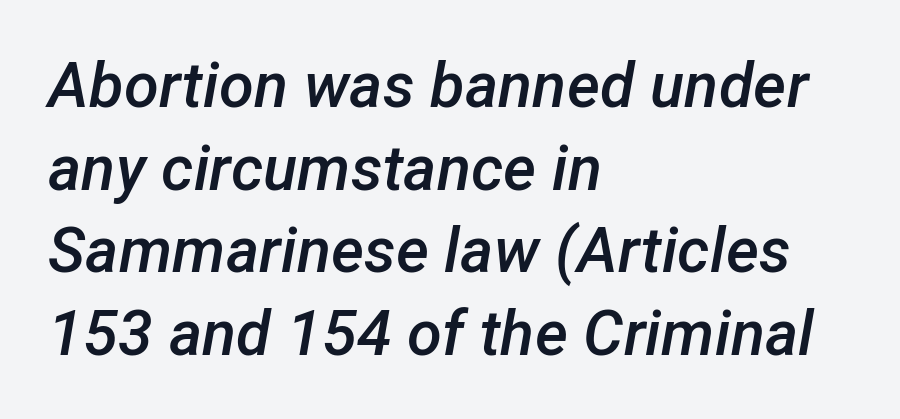
The image shows 63 px semibold type, italic (leaning right); set left-aligned, normal line spacing (1.31x), normal letter spacing, not underlined; low stroke contrast and a medium x-height.
